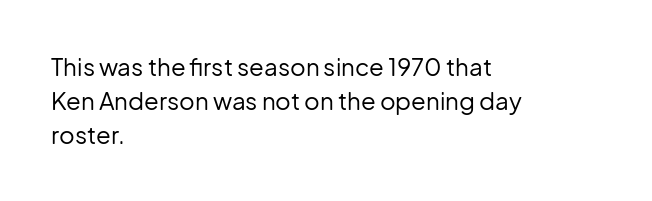
Q: Is the text bold? A: No.
Q: Is the text italic (slanted)? A: No, it is upright.
Q: Is the text underlined? A: No.
Q: How is the paragraph aligned? A: Left-aligned.
Q: Is the spacing between letters normal or unusually wide? A: Normal.
Q: Is the spacing between lines tight, normal or loose? A: Normal.
